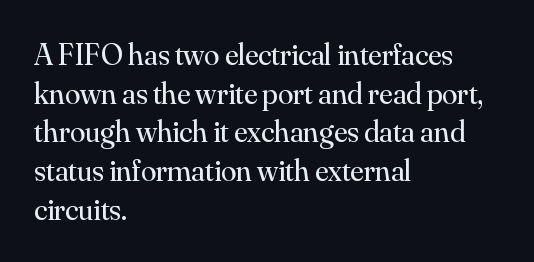
Q: Is the text bold? A: No.
Q: Is the text italic (slanted)? A: No, it is upright.
Q: Is the typeface a serif or a sans-serif typeface? A: Serif.
Q: Is the text underlined? A: No.
Q: How is the paragraph aligned? A: Left-aligned.
Q: Is the spacing between letters normal or unusually wide? A: Normal.
Q: Is the spacing between lines tight, normal or loose? A: Normal.
Q: Width (condensed, normal, or wide)? A: Normal.
Q: Stroke contrast? A: Medium.
Q: x-height? A: Small.
Q: Monospaced? A: No.
